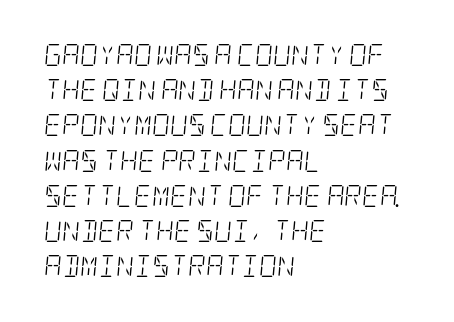
Teacher's note: observe the even left margin — that is flush-left alignment. Look at the tracking — it's just the regular setting, nothing added. The foot of each line stays bare and open. Vertical spacing — default. The glyphs look as if they've been sheared to an angle. The passage shown is not bold in any degree.
